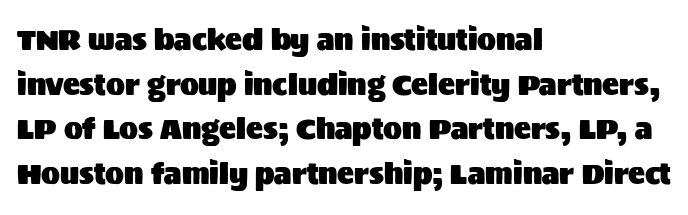
{"serif": "no", "italic": "no", "width": "normal", "stroke_contrast": "medium", "x_height": "large", "monospaced": "no", "underline": "no", "align": "left", "line_spacing": "normal", "line_spacing_ratio": 1.59, "letter_spacing": "normal", "letter_spacing_em": 0.0, "glyph_px": 28}
